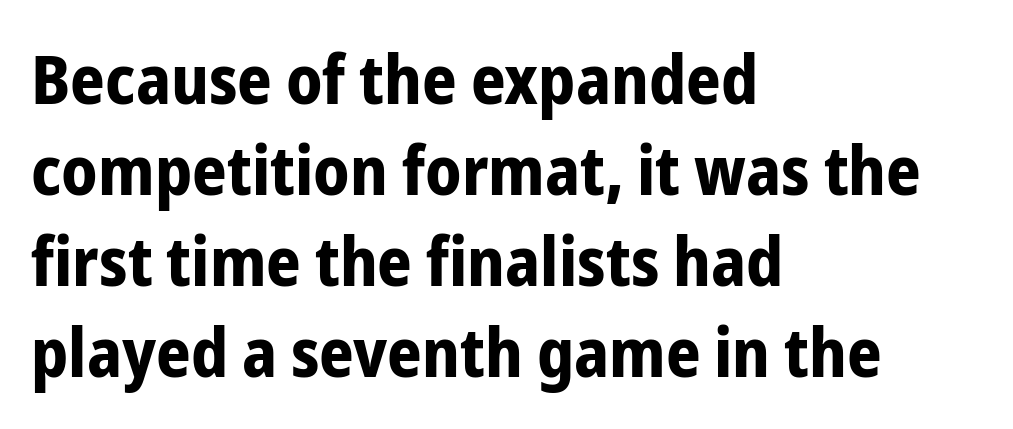
Q: Is the text bold? A: Yes.
Q: Is the text italic (slanted)? A: No, it is upright.
Q: Is the typeface a serif or a sans-serif typeface? A: Sans-serif.
Q: Is the text underlined? A: No.
Q: How is the paragraph aligned? A: Left-aligned.
Q: Is the spacing between letters normal or unusually wide? A: Normal.
Q: Is the spacing between lines tight, normal or loose? A: Normal.
Q: Width (condensed, normal, or wide)? A: Condensed.
Q: Stroke contrast? A: Low.
Q: x-height? A: Medium.
Q: Monospaced? A: No.
